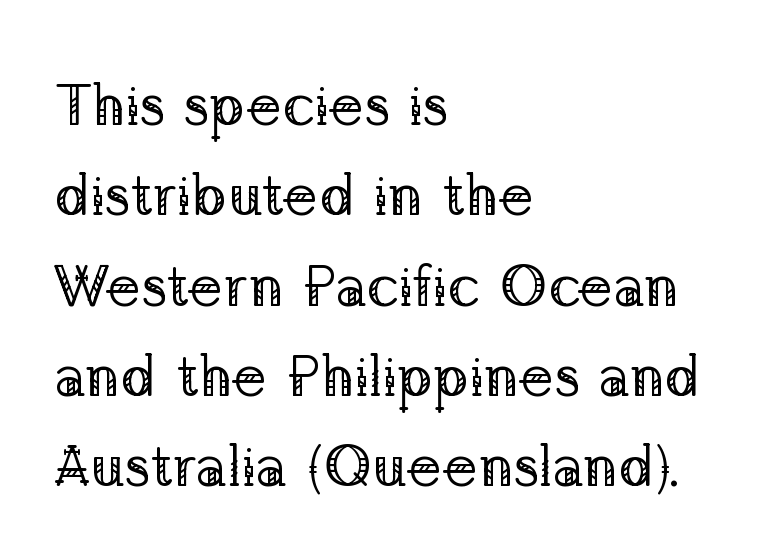
The image shows 59 px regular-weight serif type, upright; set left-aligned, normal line spacing (1.53x), normal letter spacing, not underlined; low stroke contrast and a medium x-height.
